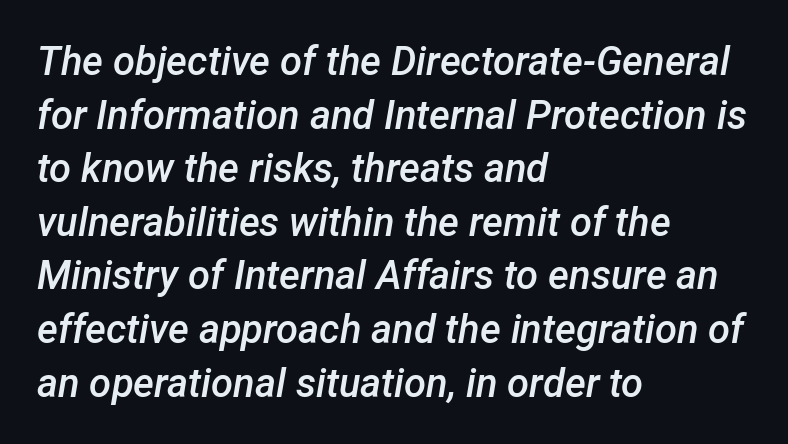
The passage shown leans; its letterforms are oblique. The typesetter chose a ragged-right arrangement here. The words here are not underlined. How heavy is the stroke? Medium-heavy — a semibold, shy of bold. The rendering uses a moderate line-height, typical for paragraphs.
